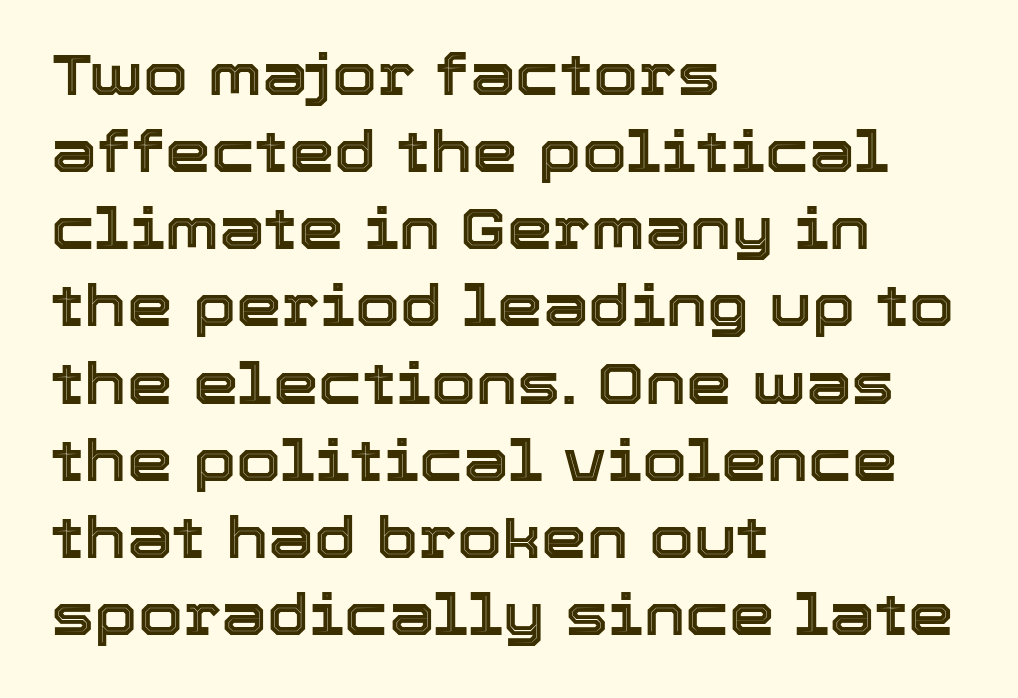
Caption: standard tracking, unaltered. Varying glyph widths throughout — classic text-font behaviour. Is the block centered? No — it sits flush against the left margin. Words float on clear page, feet unadorned. Baseline-to-baseline distance is the conventional proportion of letter height.
